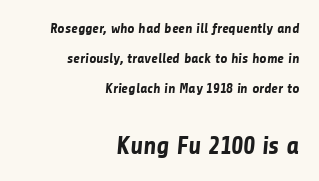
{"bold": "yes", "underline": "no", "align": "right", "line_spacing": "loose", "line_spacing_ratio": 2.16, "letter_spacing": "normal", "letter_spacing_em": 0.0, "larger_block": "second", "size_ratio": 1.79, "glyph_px": 25}
